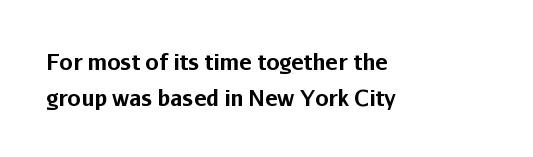
Regular leading. The letters stand upright; this is a roman face. The space beneath each line is pristine and unruled. Inter-character spacing is left at the font's built-in metrics.
